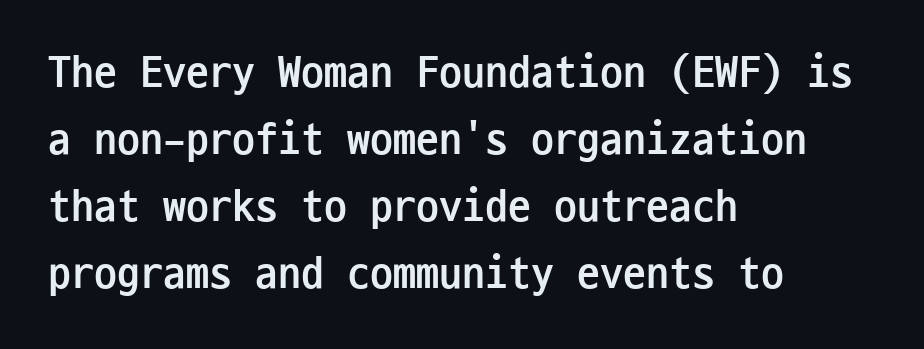
The image shows 46 px semibold, condensed sans-serif type, upright, monospaced; set left-aligned, normal line spacing (1.46x), normal letter spacing, not underlined; low stroke contrast and a medium x-height.
